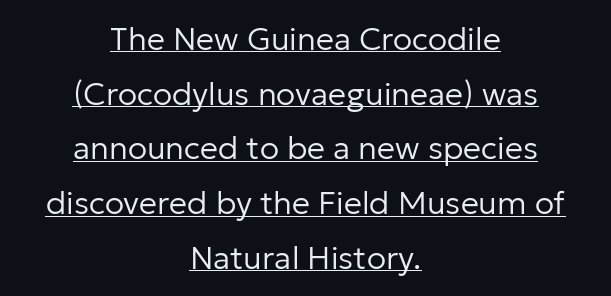
{"serif": "no", "italic": "no", "bold": "no", "weight": "regular", "width": "normal", "stroke_contrast": "low", "x_height": "medium", "monospaced": "no", "underline": "yes", "align": "center", "line_spacing_ratio": 1.71, "letter_spacing": "normal", "letter_spacing_em": 0.0, "glyph_px": 32}
